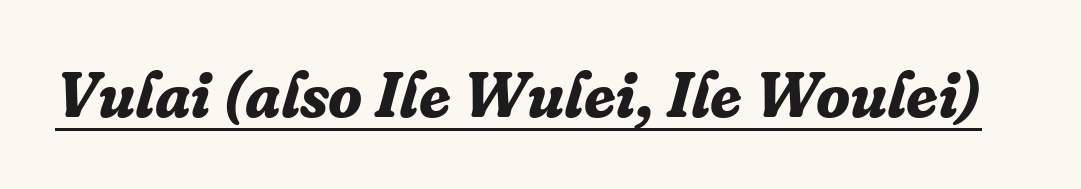
Q: Is the text bold? A: Yes.
Q: Is the text italic (slanted)? A: Yes, it leans right by about 16 degrees.
Q: Is the typeface a serif or a sans-serif typeface? A: Serif.
Q: Is the text underlined? A: Yes.
Q: Is the spacing between letters normal or unusually wide? A: Normal.
Q: Width (condensed, normal, or wide)? A: Normal.
Q: Stroke contrast? A: Low.
Q: x-height? A: Medium.
Q: Monospaced? A: No.
